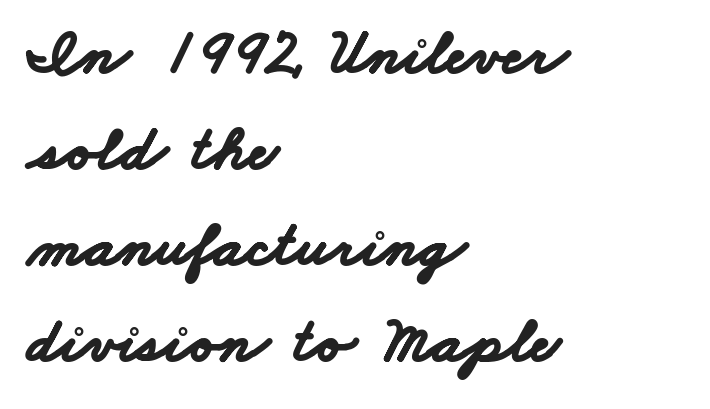
The image shows 64 px bold, wide sans-serif type; set left-aligned, normal line spacing (1.5x), normal letter spacing, not underlined; low stroke contrast and a small x-height.
